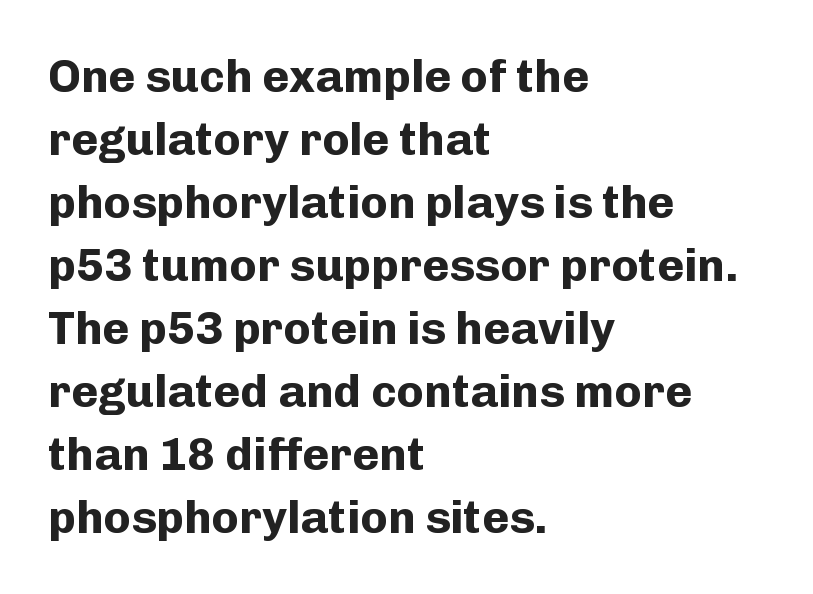
The image shows 46 px bold sans-serif type, upright; set left-aligned, normal line spacing (1.37x), normal letter spacing, not underlined; low stroke contrast and a medium x-height.
